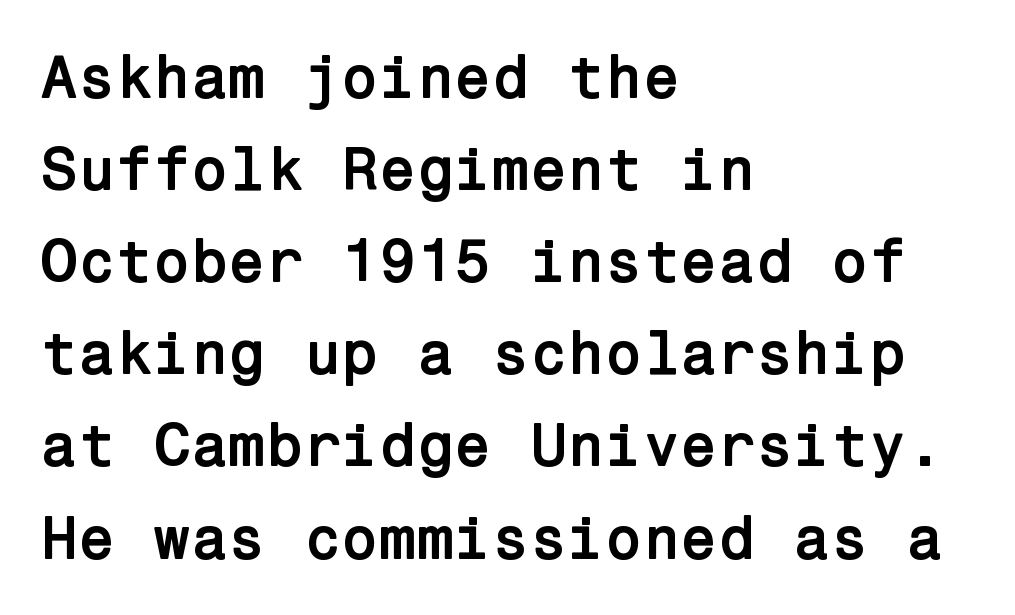
The image shows 61 px semibold sans-serif type, upright; set left-aligned, normal line spacing (1.51x), normal letter spacing, not underlined; low stroke contrast and a medium x-height.
